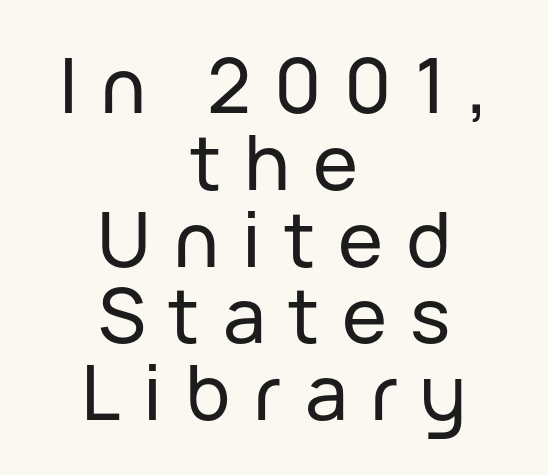
The image shows 76 px sans-serif type, upright; set centered, tight line spacing (1.01x), unusually wide letter spacing (+0.3 em), not underlined; low stroke contrast and a medium x-height.
